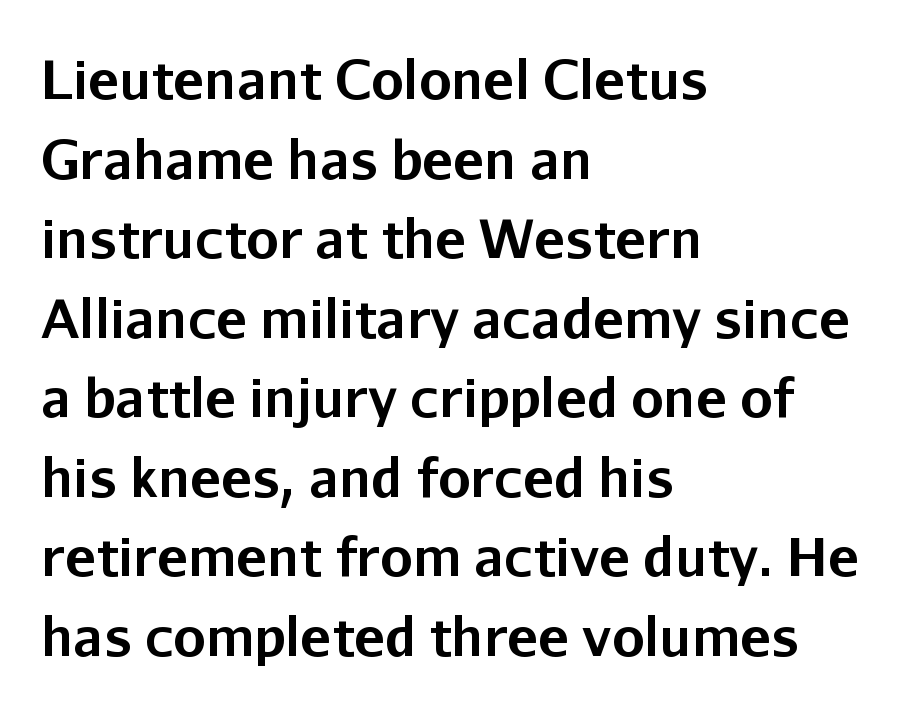
Q: Is the text bold? A: Yes.
Q: Is the text italic (slanted)? A: No, it is upright.
Q: Is the typeface a serif or a sans-serif typeface? A: Sans-serif.
Q: Is the text underlined? A: No.
Q: How is the paragraph aligned? A: Left-aligned.
Q: Is the spacing between letters normal or unusually wide? A: Normal.
Q: Is the spacing between lines tight, normal or loose? A: Normal.
Q: Width (condensed, normal, or wide)? A: Normal.
Q: Stroke contrast? A: Low.
Q: x-height? A: Medium.
Q: Monospaced? A: No.
